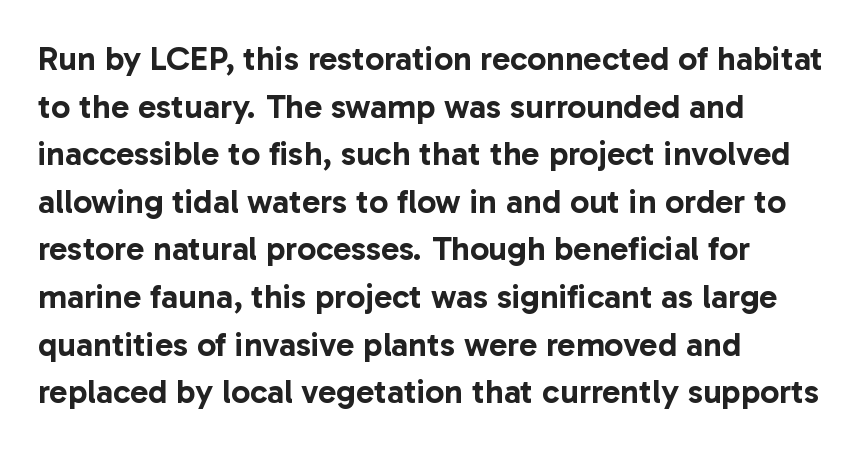
{"serif": "no", "italic": "no", "width": "normal", "stroke_contrast": "low", "x_height": "medium", "monospaced": "no", "underline": "no", "align": "left", "line_spacing": "normal", "line_spacing_ratio": 1.4, "letter_spacing": "normal", "letter_spacing_em": 0.0, "glyph_px": 34}
